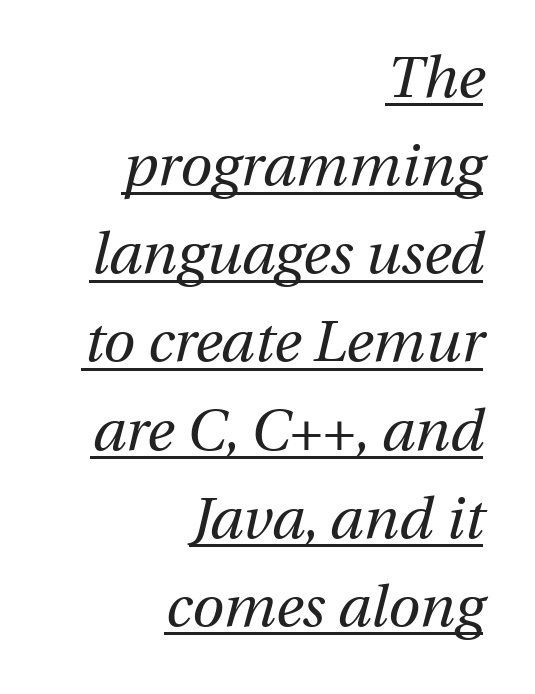
This sample uses plain, unmodified letter spacing. This rendering uses right alignment, leaving the left contour irregular. Glance below the letters and you will spot a drawn line. Spacing verdict: proportional, widths tailored to each character. If you drew a line through each stem, it would be angled. This block has exactly the height ordinary leading produces.
